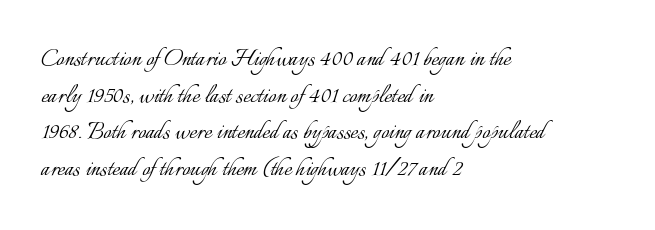
The image shows 29 px light type; set left-aligned, normal line spacing (1.26x), normal letter spacing, not underlined; low stroke contrast and a small x-height.
